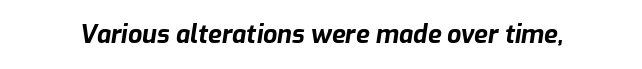
{"italic": "yes", "lean": "right", "slant_degrees": 9, "bold": "yes", "underline": "no", "letter_spacing": "normal", "letter_spacing_em": 0.0, "glyph_px": 25}
